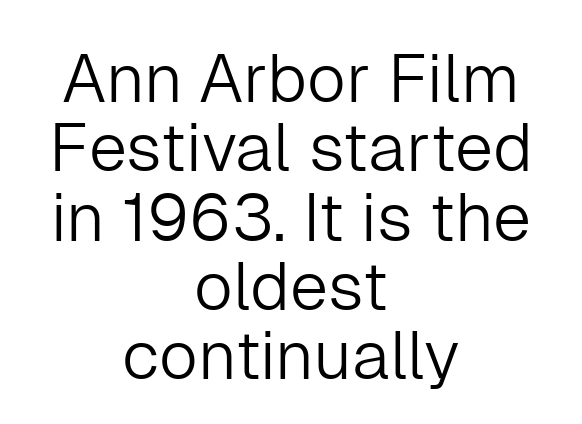
The font is comparable to plain body text, perhaps lighter. The letters advance in unequal steps, a hallmark of proportional type. The passage shown is not underscored anywhere. Are there feet on the stems? There aren't — it's a sans. Spacing between characters is what you'd get straight out of the box.
